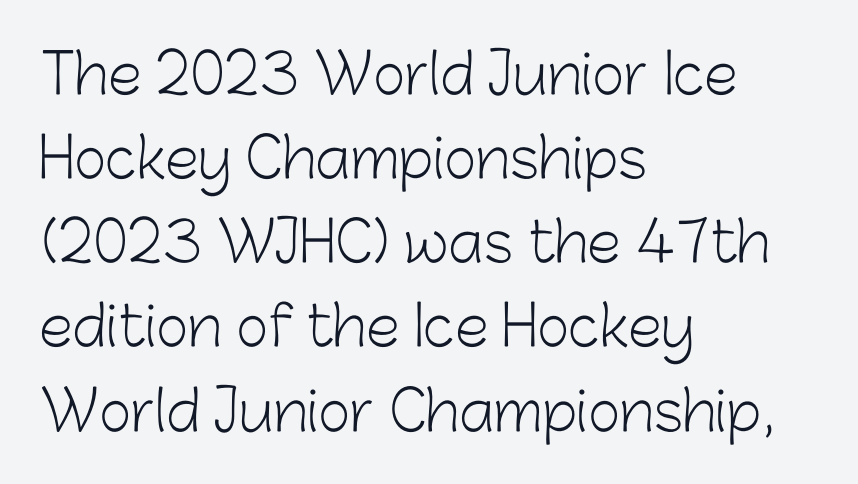
If you drew a ruler down the left edge, every line would touch it. The letters carry no serifs — their stems end cleanly without finishing strokes. Each row of text sits above clean, open space. Stems and bowls with no extra thickness — not bold. You could not count columns in this text — the font is proportionally spaced. Evenly set lines give the paragraph a standard silhouette.
